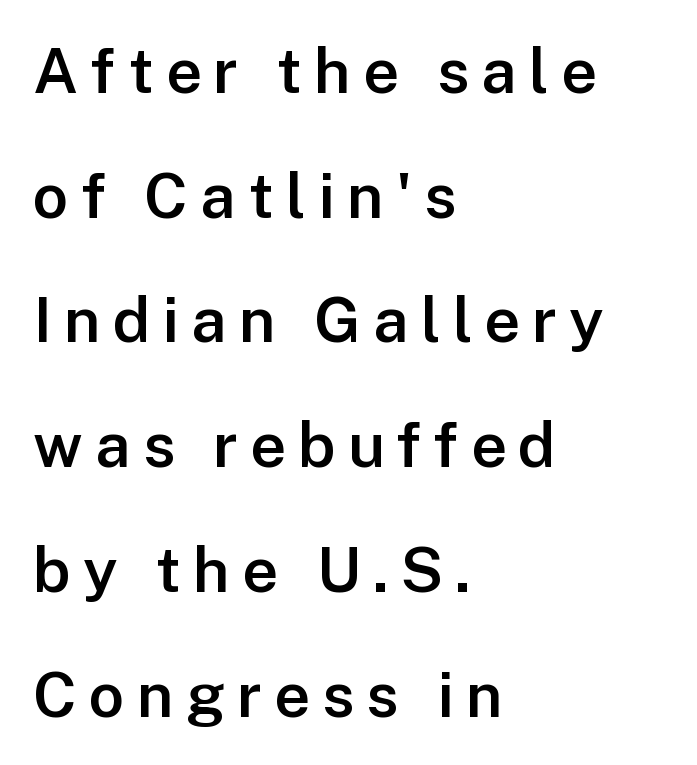
The rendering uses natural spacing where letterforms have individual widths. I'd describe the lettering as semibold — firm but not a full bold. No italicization has been applied; the sample stays upright. This rendering features lettering with no underline. Vertically, the passage feels expansive, rows floating well apart.
